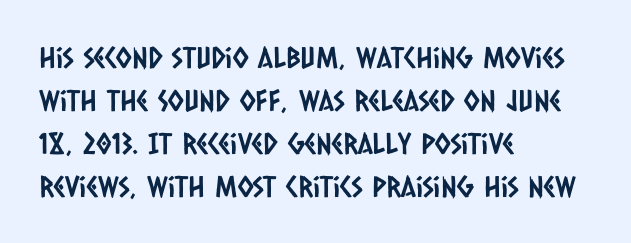
The image shows 29 px condensed sans-serif type; set left-aligned, normal line spacing (1.48x), normal letter spacing, not underlined; low stroke contrast and a large x-height.
